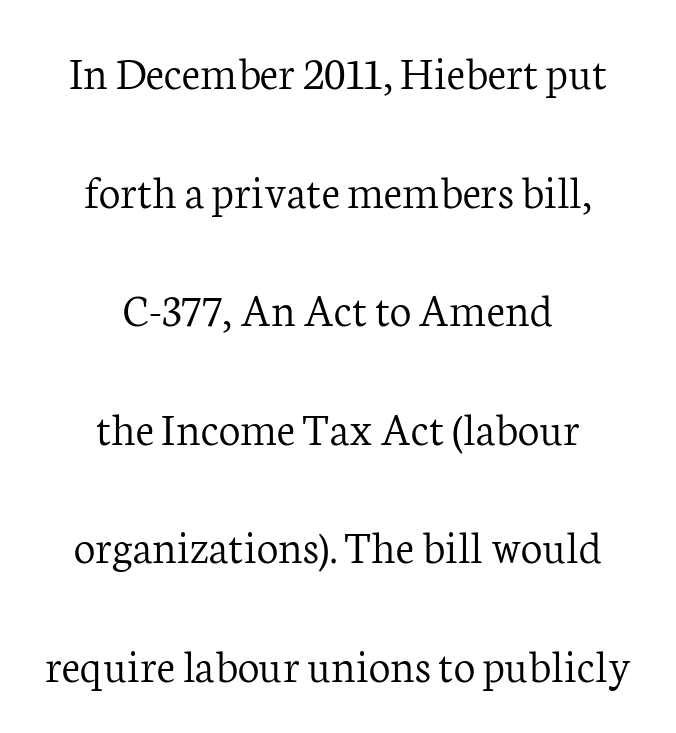
Q: Is the text bold? A: No.
Q: Is the text italic (slanted)? A: No, it is upright.
Q: Is the typeface a serif or a sans-serif typeface? A: Serif.
Q: Is the text underlined? A: No.
Q: How is the paragraph aligned? A: Centered.
Q: Is the spacing between letters normal or unusually wide? A: Normal.
Q: Is the spacing between lines tight, normal or loose? A: Loose.
Q: Width (condensed, normal, or wide)? A: Normal.
Q: Stroke contrast? A: Low.
Q: x-height? A: Medium.
Q: Monospaced? A: No.
